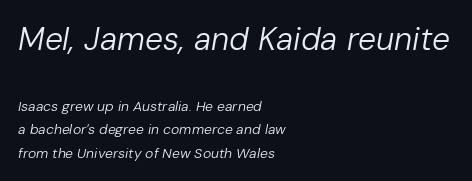
Q: Is the text bold? A: No.
Q: Is the text italic (slanted)? A: Yes, it leans right by about 10 degrees.
Q: Is the text underlined? A: No.
Q: How is the paragraph aligned? A: Left-aligned.
Q: Is the spacing between letters normal or unusually wide? A: Normal.
Q: Is the spacing between lines tight, normal or loose? A: Normal.
Q: Which block of text is set in a larger size, the first (top) or the second (bottom)? A: The first (top) one.
Q: Width (condensed, normal, or wide)? A: Normal.
Q: Stroke contrast? A: Low.
Q: x-height? A: Medium.
Q: Monospaced? A: No.
